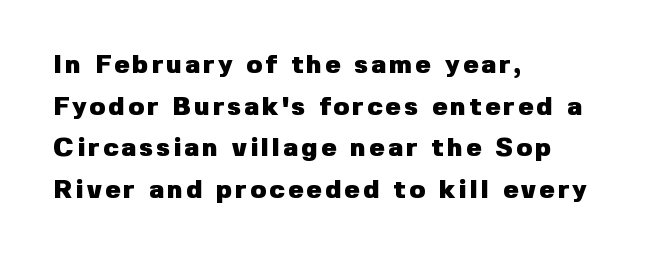
The specimen omits any rule beneath the text block's lines. Vertical strokes here are truly vertical. Each new line begins a customary step beneath the previous one. The font is running at its bold setting.
